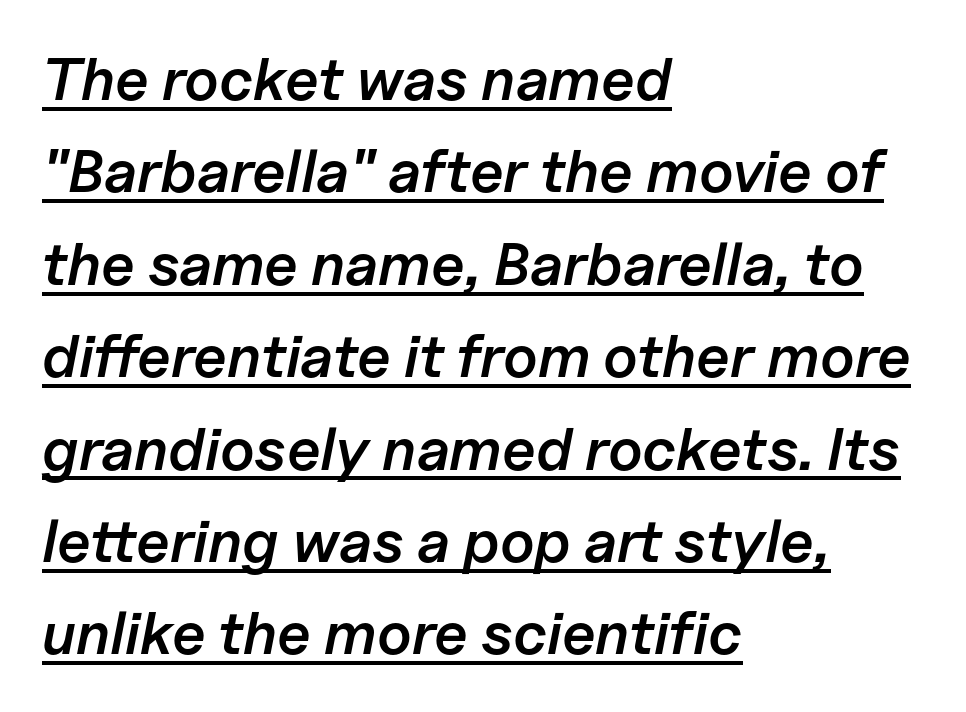
Q: Is the text bold? A: Semi-bold.
Q: Is the text italic (slanted)? A: Yes, it leans right by about 11 degrees.
Q: Is the text underlined? A: Yes.
Q: How is the paragraph aligned? A: Left-aligned.
Q: Is the spacing between letters normal or unusually wide? A: Normal.
Q: Is the spacing between lines tight, normal or loose? A: Normal.
Q: Width (condensed, normal, or wide)? A: Normal.
Q: Stroke contrast? A: Low.
Q: x-height? A: Medium.
Q: Monospaced? A: No.
